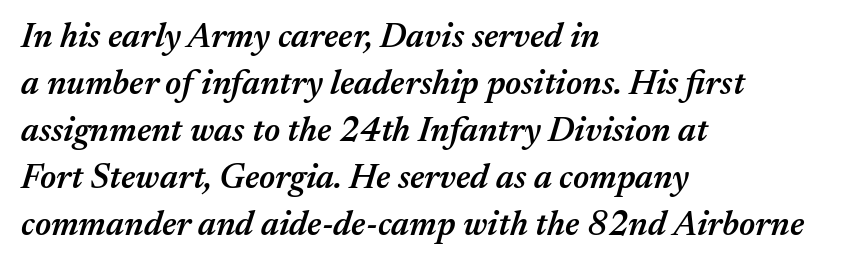
{"italic": "yes", "lean": "right", "slant_degrees": 17, "bold": "semi", "weight": "semibold", "width": "normal", "stroke_contrast": "medium", "x_height": "medium", "monospaced": "no", "underline": "no", "align": "left", "line_spacing": "normal", "line_spacing_ratio": 1.34, "letter_spacing": "normal", "letter_spacing_em": 0.0, "glyph_px": 35}
